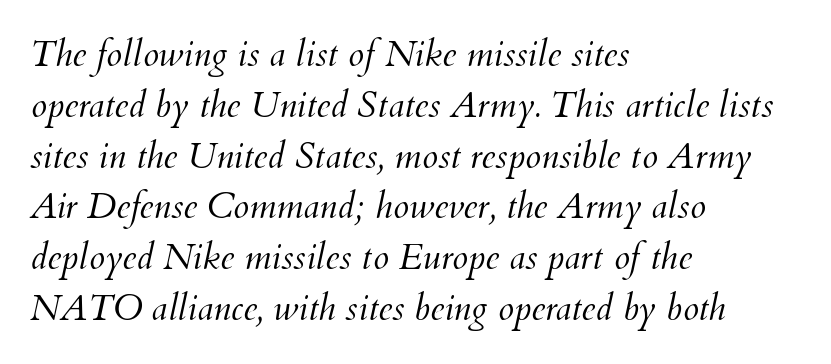
{"italic": "yes", "lean": "right", "slant_degrees": 12, "bold": "no", "weight": "light", "width": "normal", "stroke_contrast": "medium", "x_height": "small", "monospaced": "no", "underline": "no", "align": "left", "line_spacing": "normal", "line_spacing_ratio": 1.41, "letter_spacing": "normal", "letter_spacing_em": 0.0, "glyph_px": 36}
